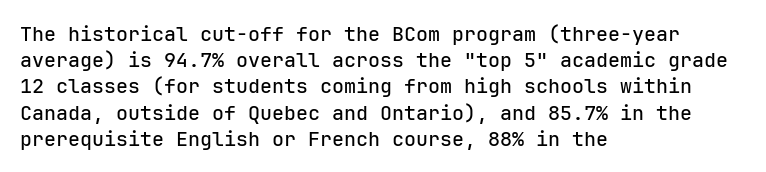
Q: Is the text italic (slanted)? A: No, it is upright.
Q: Is the text underlined? A: No.
Q: How is the paragraph aligned? A: Left-aligned.
Q: Is the spacing between letters normal or unusually wide? A: Normal.
Q: Is the spacing between lines tight, normal or loose? A: Normal.
